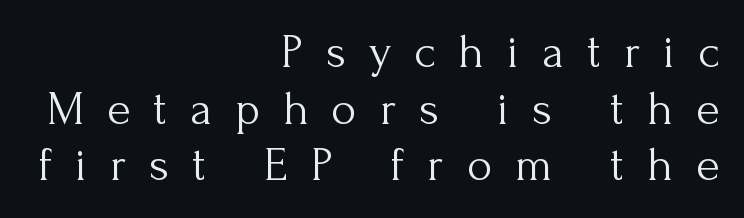
The face used here is seriffed, in the tradition of book romans. The letters advance in unequal steps, a hallmark of proportional type. Descenders are the only things crossing below the line. Posture: upright roman. The font sits on the lighter half of the weight spectrum, regular included.
